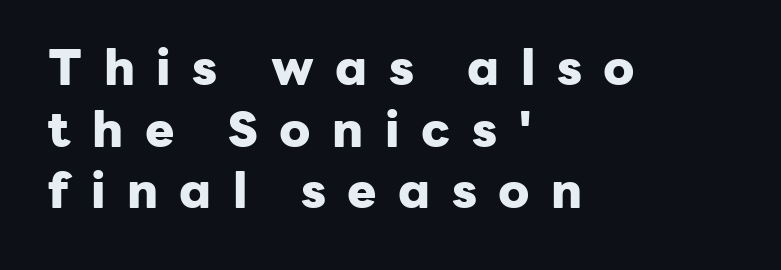
The image shows 49 px heavy sans-serif type, upright; set left-aligned, normal line spacing (1.26x), unusually wide letter spacing (+0.44 em), not underlined; low stroke contrast and a medium x-height.
